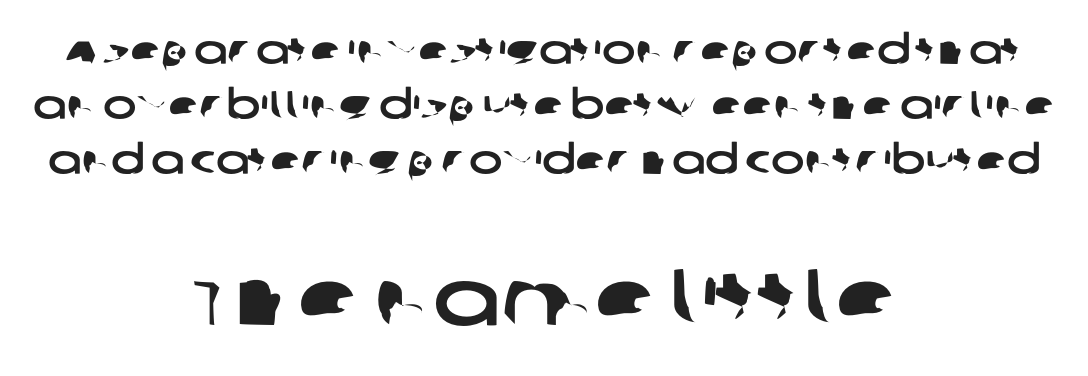
{"serif": "no", "width": "wide", "stroke_contrast": "low", "x_height": "large", "monospaced": "no", "underline": "no", "align": "center", "line_spacing": "normal", "line_spacing_ratio": 1.38, "letter_spacing": "normal", "letter_spacing_em": 0.0, "larger_block": "second", "size_ratio": 2.0, "glyph_px": 80}
